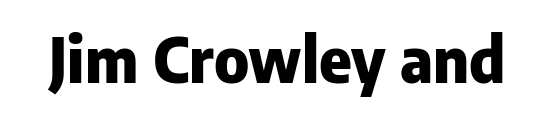
{"serif": "no", "italic": "no", "bold": "yes", "weight": "heavy", "width": "normal", "stroke_contrast": "low", "x_height": "medium", "monospaced": "no", "underline": "no", "letter_spacing": "normal", "letter_spacing_em": 0.0, "glyph_px": 62}
